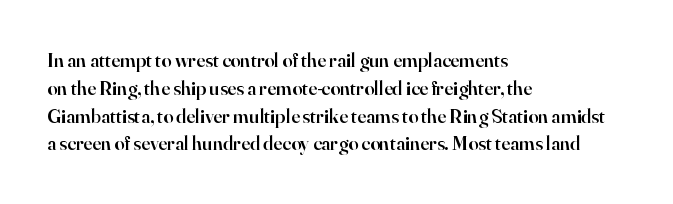
In terms of posture, this sample is upright. A typesetter would call this zero additional tracking. In terms of weight, the rendering is demibold, just under bold. One glance says typical: line gaps are just what's usual. Left-aligned paragraph, ragged on the right.
